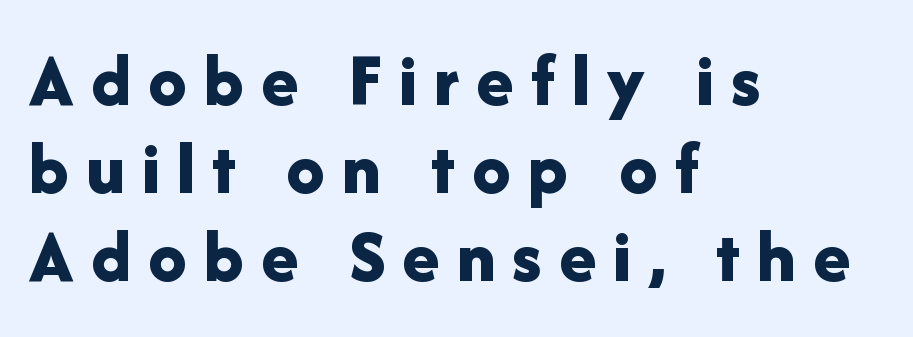
The image shows 76 px bold sans-serif type, upright; set left-aligned, line spacing 1.16x, unusually wide letter spacing (+0.23 em), not underlined; low stroke contrast and a medium x-height.
